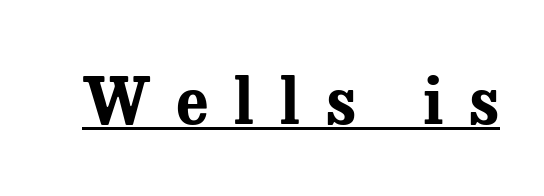
{"serif": "yes", "italic": "no", "bold": "yes", "weight": "bold", "width": "normal", "stroke_contrast": "medium", "x_height": "medium", "monospaced": "no", "underline": "yes", "letter_spacing": "wide", "letter_spacing_em": 0.41, "glyph_px": 63}
